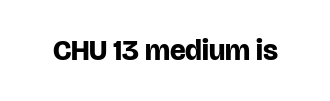
The image shows 29 px bold sans-serif type, upright; set normal letter spacing, not underlined; low stroke contrast and a large x-height.
